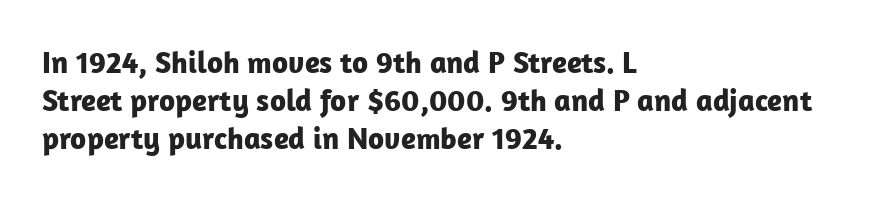
{"serif": "no", "italic": "no", "bold": "yes", "weight": "bold", "width": "normal", "stroke_contrast": "low", "x_height": "medium", "monospaced": "no", "underline": "no", "align": "left", "line_spacing_ratio": 1.23, "letter_spacing": "normal", "letter_spacing_em": 0.0, "glyph_px": 31}
